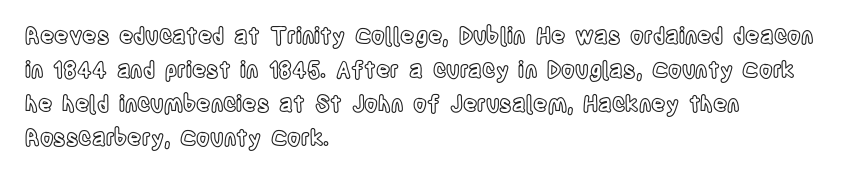
Students, observe: this is what conventionally led text looks like. This sample uses an upright cut, with every glyph sitting square on the baseline. A clean baseline with only descenders dipping below it. Each word holds together tightly as a unit, with standard inter-letter gaps.
